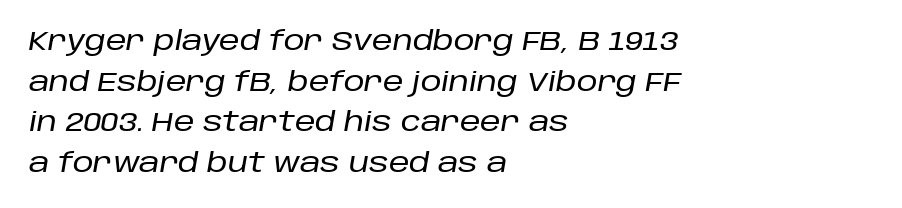
Q: Is the text italic (slanted)? A: Yes, it leans right by about 10 degrees.
Q: Is the text underlined? A: No.
Q: How is the paragraph aligned? A: Left-aligned.
Q: Is the spacing between letters normal or unusually wide? A: Normal.
Q: Is the spacing between lines tight, normal or loose? A: Normal.
